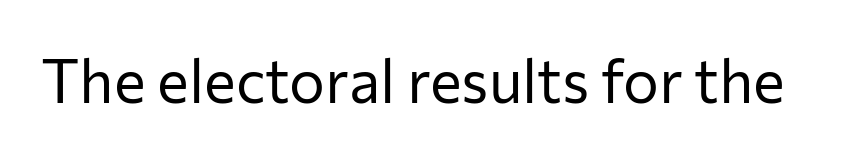
The image shows 60 px regular-weight sans-serif type, upright; set normal letter spacing, not underlined; low stroke contrast and a medium x-height.
